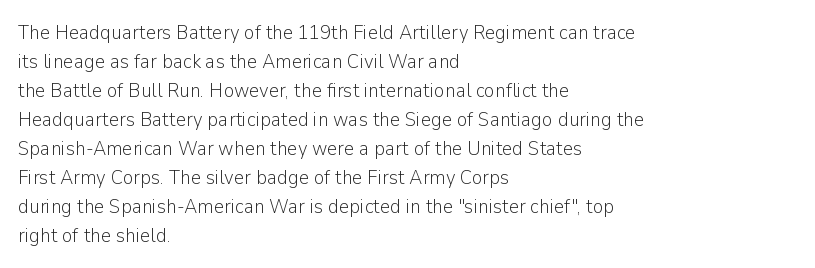
The image shows 20 px text type, upright; set left-aligned, normal line spacing (1.45x), normal letter spacing, not underlined.
